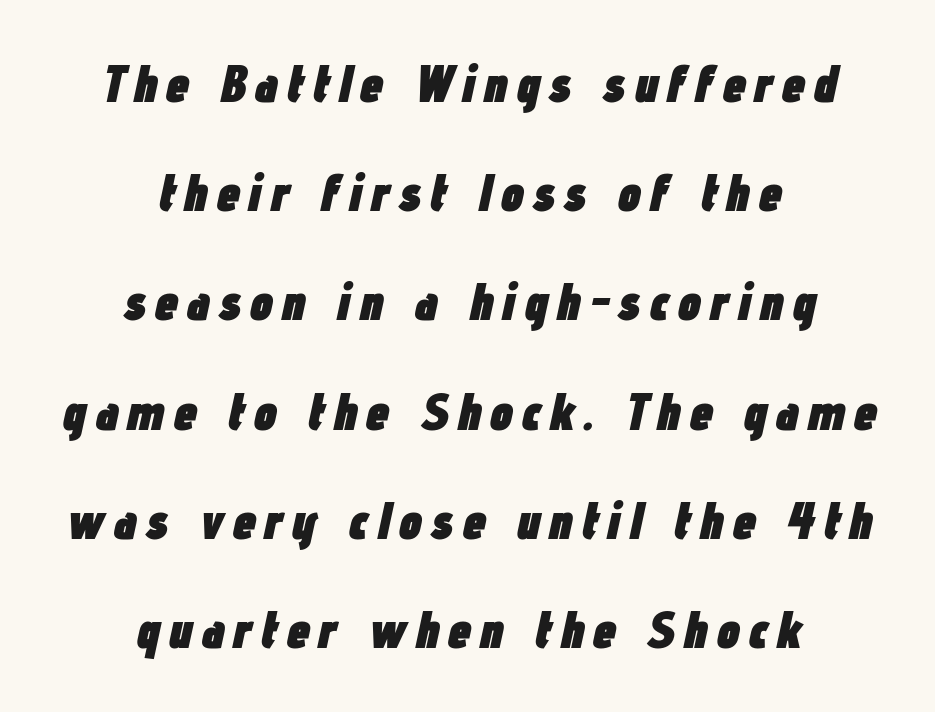
{"italic": "yes", "lean": "right", "slant_degrees": 12, "bold": "yes", "weight": "heavy", "width": "condensed", "stroke_contrast": "low", "x_height": "medium", "monospaced": "no", "underline": "no", "align": "center", "line_spacing": "loose", "line_spacing_ratio": 2.06, "glyph_px": 53}
